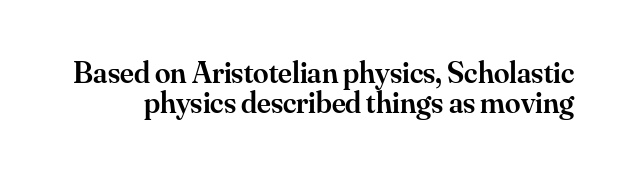
Every stem runs plumb, perpendicular to the baseline. A serif font was chosen for this passage. Does the leading feel generous? Not at all — it's pinched. Heft: intermediate — a semibold. Spacing between characters is what you'd get straight out of the box.
